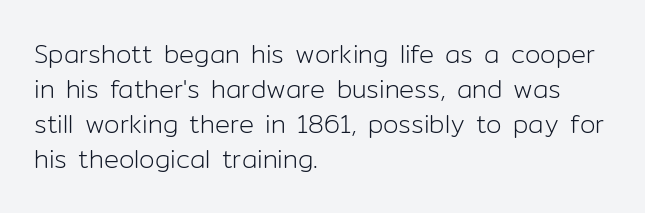
Nobody drew a line under any word here. The passage is arranged the way most books set body copy — flush left. Is the stroke heavy? The answer is a plain regular-or-lighter. Nobody touched the tracking dial on this one. A roman cut, with each character standing at attention. The space between consecutive lines is moderate.
